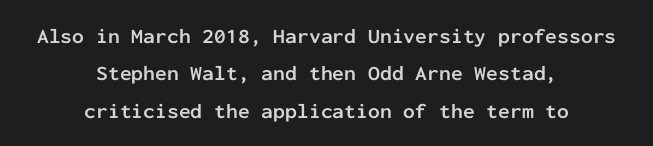
The image shows 21 px bold type, upright; set centered, line spacing 1.78x, normal letter spacing, not underlined.
